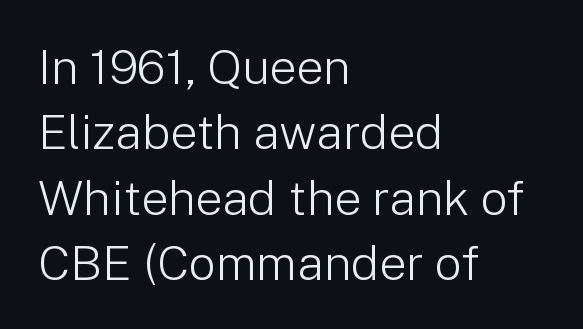
{"serif": "no", "italic": "no", "bold": "no", "weight": "light", "width": "normal", "stroke_contrast": "low", "x_height": "medium", "monospaced": "no", "underline": "no", "align": "left", "line_spacing": "normal", "line_spacing_ratio": 1.36, "letter_spacing": "normal", "letter_spacing_em": 0.0, "glyph_px": 48}
